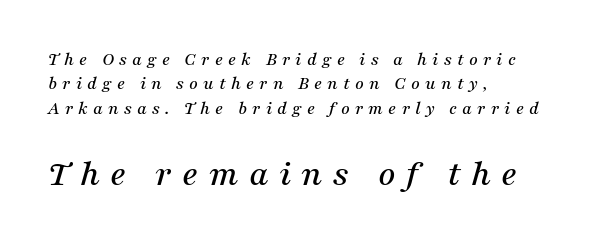
The image shows 38 px serif type, italic (leaning right); set left-aligned, normal line spacing (1.28x), unusually wide letter spacing (+0.27 em), not underlined; the second (bottom) block is 2.0x larger; medium stroke contrast and a medium x-height.
